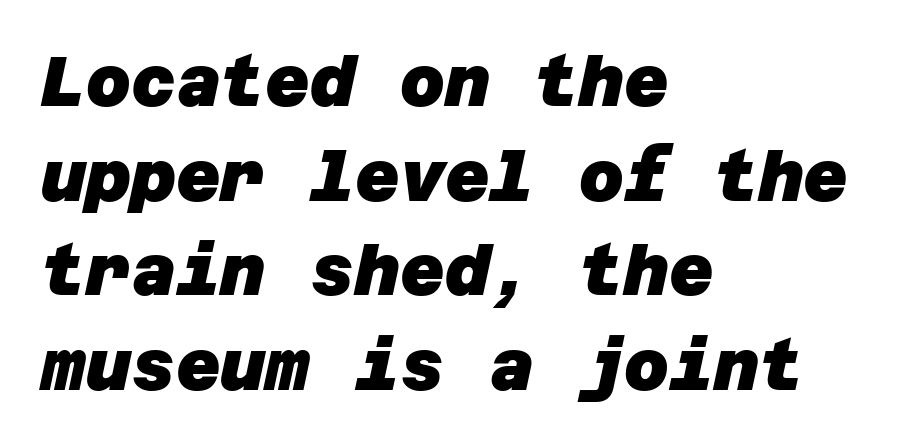
Tracking here is standard; glyphs follow each other at the usual distance. Every letter is thick-stroked: bold, no question. The rag falls on the right side of this text block. This rendering features lettering with no underline.
